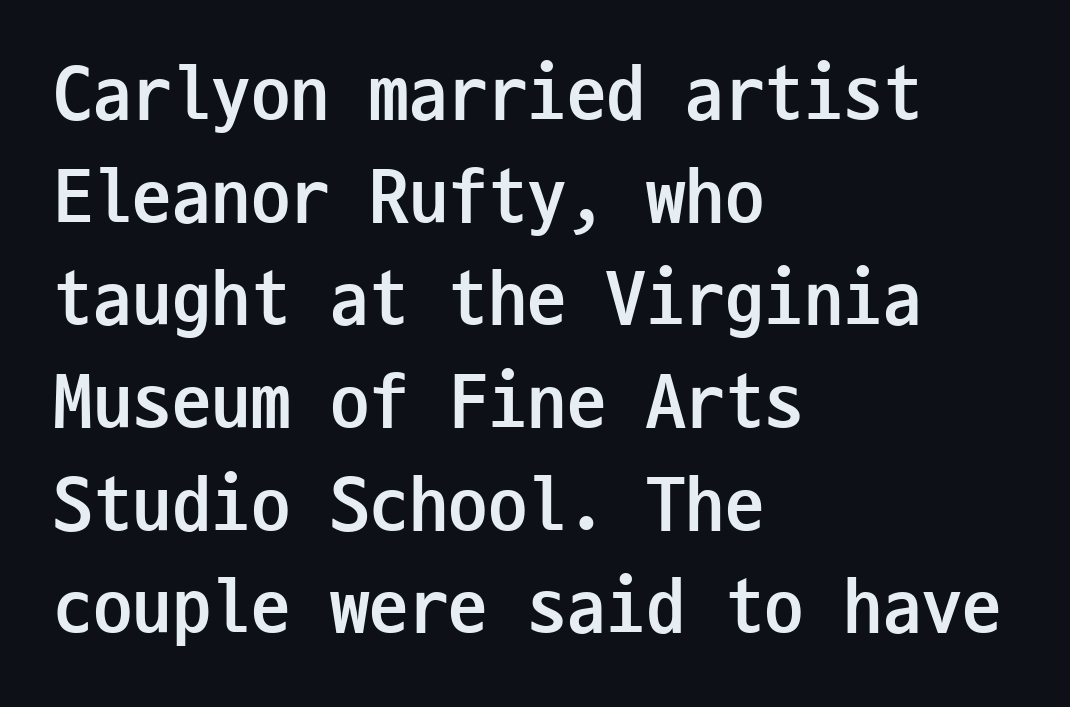
The strip under each line holds only bare page. Notice how the stems are strictly vertical — no italics here. This sample is left-justified, so line endings fall wherever the words run out. In terms of letterspacing, this is plain default setting. Classification — sans serif.
